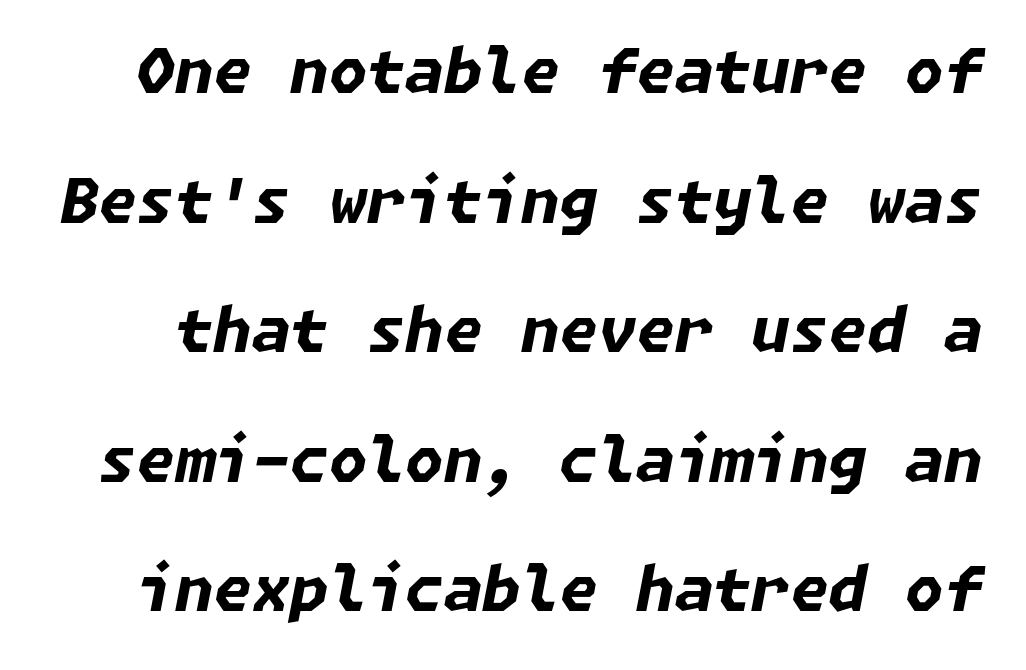
Q: Is the text bold? A: Yes.
Q: Is the text italic (slanted)? A: Yes, it leans right by about 11 degrees.
Q: Is the text underlined? A: No.
Q: Is the spacing between letters normal or unusually wide? A: Normal.
Q: Is the spacing between lines tight, normal or loose? A: Loose.
Q: Width (condensed, normal, or wide)? A: Normal.
Q: Stroke contrast? A: Low.
Q: x-height? A: Medium.
